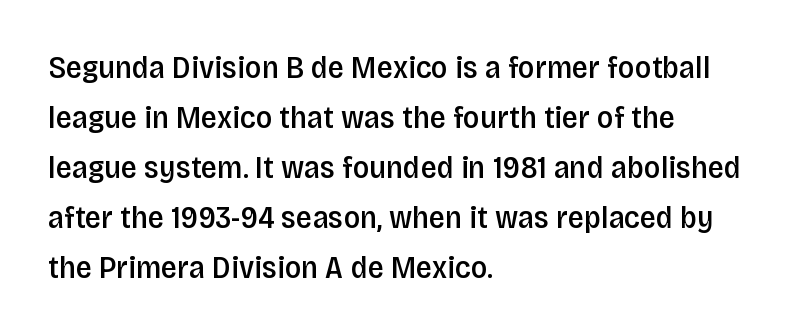
The image shows 32 px semibold, condensed sans-serif type, upright; set left-aligned, normal line spacing (1.56x), normal letter spacing, not underlined; low stroke contrast and a large x-height.
